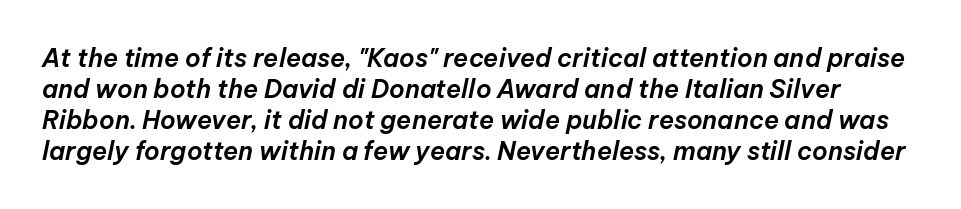
Q: Is the text italic (slanted)? A: Yes, it leans right by about 12 degrees.
Q: Is the text underlined? A: No.
Q: Is the spacing between letters normal or unusually wide? A: Normal.
